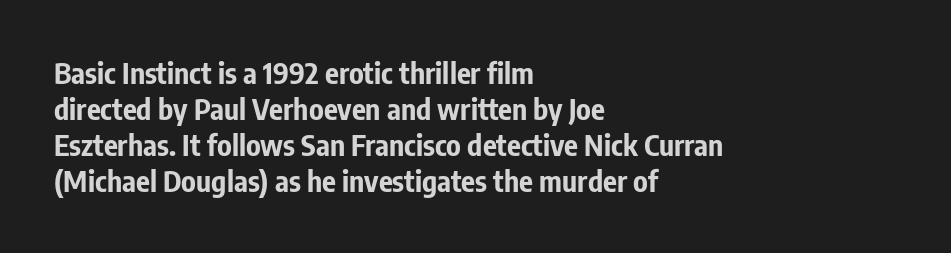
The image shows 29 px bold, condensed sans-serif type, upright; set left-aligned, line spacing 1.24x, normal letter spacing, not underlined; low stroke contrast and a medium x-height.
